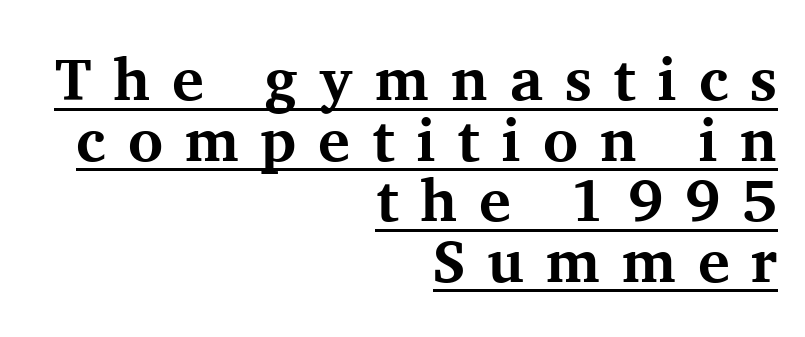
{"serif": "yes", "italic": "no", "bold": "yes", "weight": "bold", "width": "normal", "stroke_contrast": "medium", "x_height": "medium", "monospaced": "no", "underline": "yes", "align": "right", "line_spacing": "tight", "line_spacing_ratio": 1.01, "letter_spacing": "wide", "letter_spacing_em": 0.36, "glyph_px": 60}
